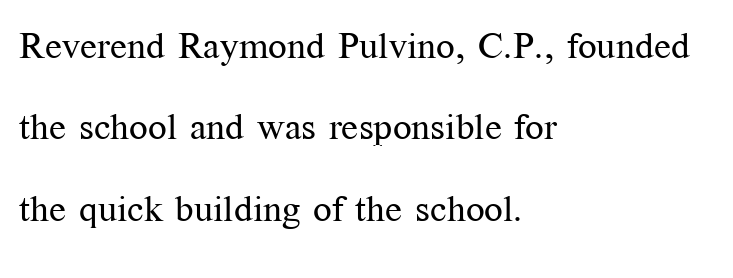
{"serif": "yes", "italic": "no", "bold": "no", "weight": "regular", "width": "normal", "stroke_contrast": "medium", "x_height": "medium", "monospaced": "no", "underline": "no", "align": "left", "line_spacing": "loose", "line_spacing_ratio": 2.2, "letter_spacing": "normal", "letter_spacing_em": 0.0, "glyph_px": 37}
